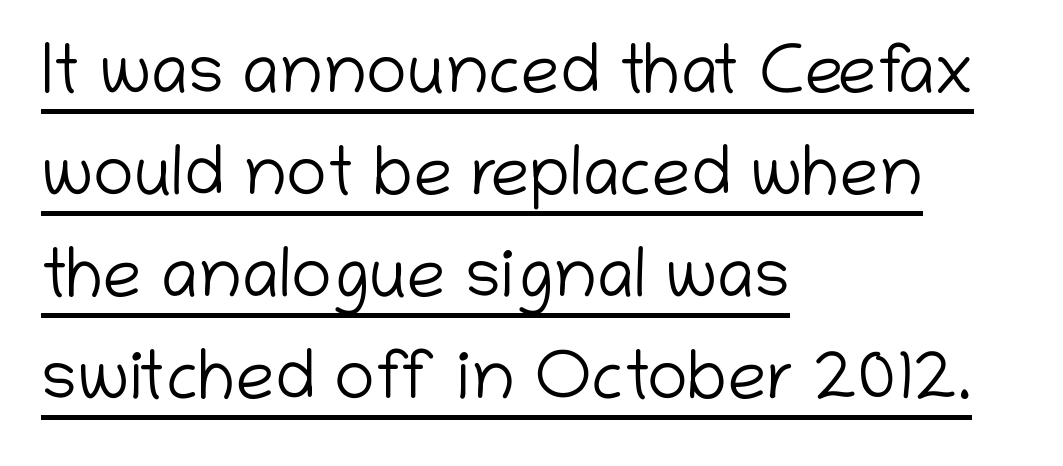
The image shows 69 px light sans-serif type, upright; set left-aligned, normal line spacing (1.48x), normal letter spacing, underlined; low stroke contrast and a medium x-height.
